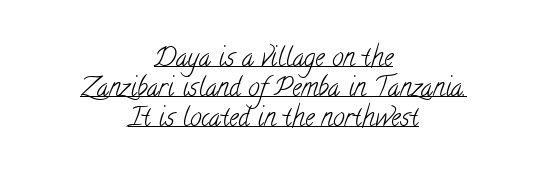
The horizontal fit of the characters is conventional and even. Beneath each row of characters lies a ruled line. Visually the block forms a symmetrical silhouette, jagged on both flanks. Caption: face not bold, strokes unweighted.
